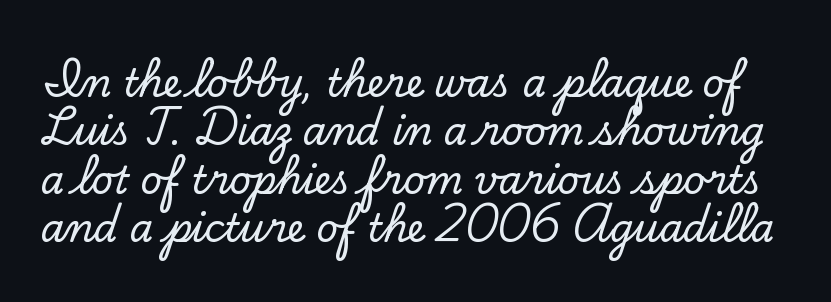
{"serif": "yes", "width": "normal", "stroke_contrast": "low", "x_height": "small", "monospaced": "no", "underline": "no", "line_spacing": "normal", "line_spacing_ratio": 1.27, "letter_spacing": "normal", "letter_spacing_em": 0.0, "glyph_px": 38}
